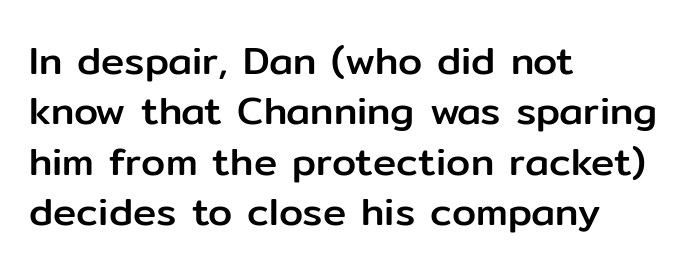
The image shows 39 px sans-serif type, upright; set left-aligned, normal line spacing (1.29x), normal letter spacing, not underlined; low stroke contrast and a medium x-height.
